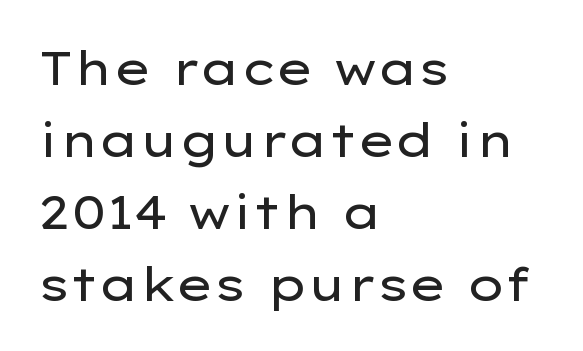
Q: Is the text bold? A: No.
Q: Is the text italic (slanted)? A: No, it is upright.
Q: Is the typeface a serif or a sans-serif typeface? A: Sans-serif.
Q: Is the text underlined? A: No.
Q: How is the paragraph aligned? A: Left-aligned.
Q: Is the spacing between letters normal or unusually wide? A: Normal.
Q: Is the spacing between lines tight, normal or loose? A: Normal.
Q: Width (condensed, normal, or wide)? A: Wide.
Q: Stroke contrast? A: Low.
Q: x-height? A: Medium.
Q: Monospaced? A: No.
